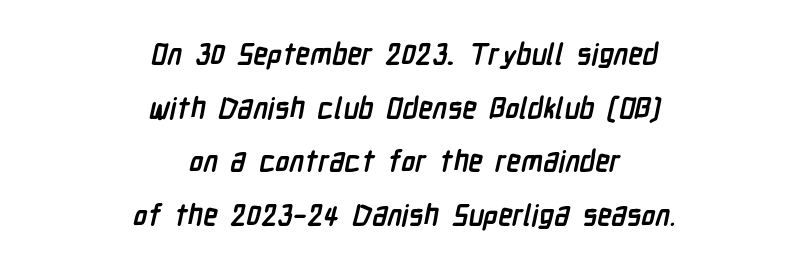
{"serif": "no", "bold": "yes", "weight": "semibold", "width": "condensed", "stroke_contrast": "low", "x_height": "medium", "monospaced": "no", "underline": "no", "align": "center", "line_spacing_ratio": 1.85, "letter_spacing": "normal", "letter_spacing_em": 0.0, "glyph_px": 29}
